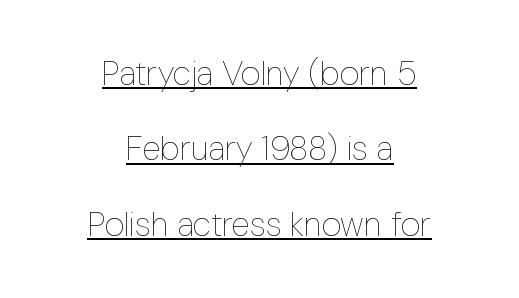
{"italic": "no", "bold": "no", "weight": "thin", "width": "condensed", "stroke_contrast": "low", "x_height": "medium", "monospaced": "no", "underline": "yes", "align": "center", "line_spacing": "loose", "line_spacing_ratio": 2.22, "letter_spacing": "normal", "letter_spacing_em": 0.0, "glyph_px": 34}
